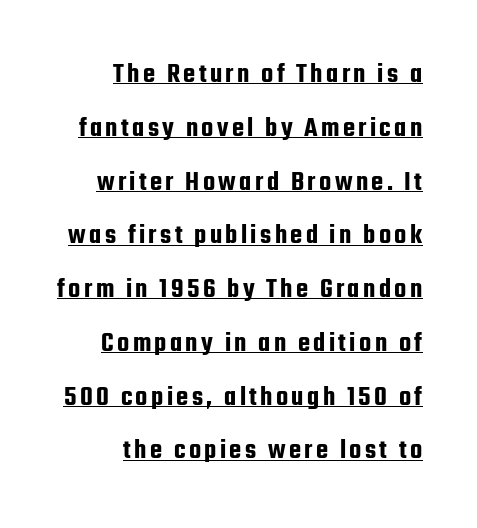
Spacing verdict: proportional, widths tailored to each character. Horizontal alignment here is rightward, an uncommon choice for prose. Italic: no, the glyphs are upright roman. A typesetter would call this leading open, well beyond the default.
